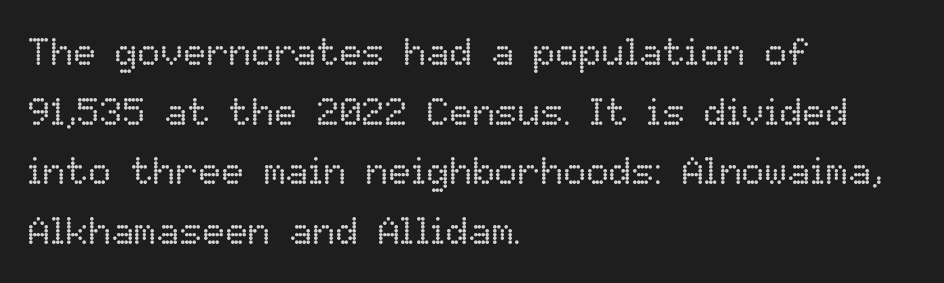
{"italic": "no", "bold": "no", "weight": "regular", "width": "normal", "stroke_contrast": "low", "x_height": "medium", "monospaced": "no", "underline": "no", "align": "left", "line_spacing": "normal", "line_spacing_ratio": 1.57, "letter_spacing": "normal", "letter_spacing_em": 0.0, "glyph_px": 38}
